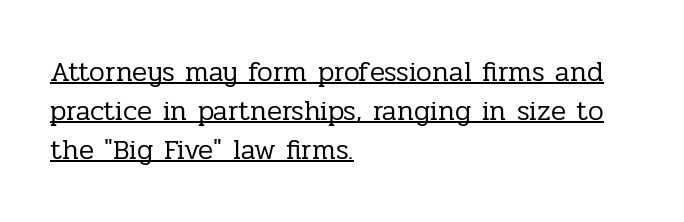
Q: Is the text bold? A: No.
Q: Is the text italic (slanted)? A: No, it is upright.
Q: Is the typeface a serif or a sans-serif typeface? A: Serif.
Q: Is the text underlined? A: Yes.
Q: How is the paragraph aligned? A: Left-aligned.
Q: Is the spacing between letters normal or unusually wide? A: Normal.
Q: Is the spacing between lines tight, normal or loose? A: Normal.
Q: Width (condensed, normal, or wide)? A: Normal.
Q: Stroke contrast? A: Low.
Q: x-height? A: Medium.
Q: Monospaced? A: No.
